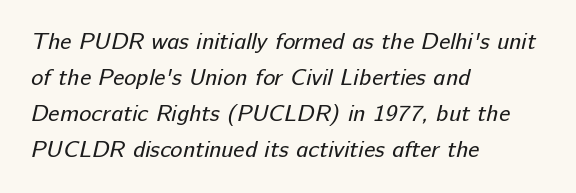
The image shows 23 px text type; set left-aligned, normal line spacing (1.57x), normal letter spacing, not underlined.
